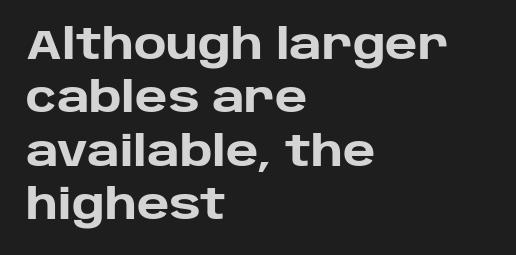
The image shows 41 px heavy sans-serif type, upright; set left-aligned, normal line spacing (1.3x), normal letter spacing, not underlined; low stroke contrast and a large x-height.
